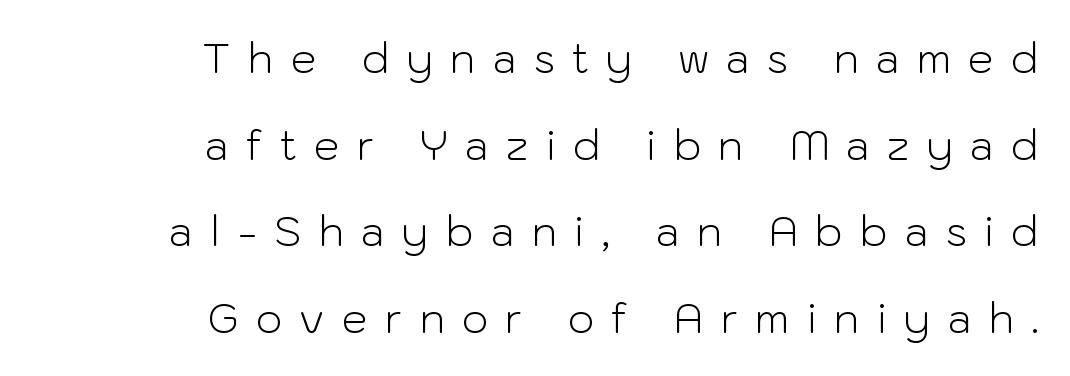
Q: Is the text bold? A: No.
Q: Is the text italic (slanted)? A: No, it is upright.
Q: Is the typeface a serif or a sans-serif typeface? A: Sans-serif.
Q: Is the text underlined? A: No.
Q: How is the paragraph aligned? A: Right-aligned.
Q: Is the spacing between letters normal or unusually wide? A: Unusually wide.
Q: Is the spacing between lines tight, normal or loose? A: Loose.
Q: Width (condensed, normal, or wide)? A: Normal.
Q: Stroke contrast? A: Low.
Q: x-height? A: Medium.
Q: Monospaced? A: No.
